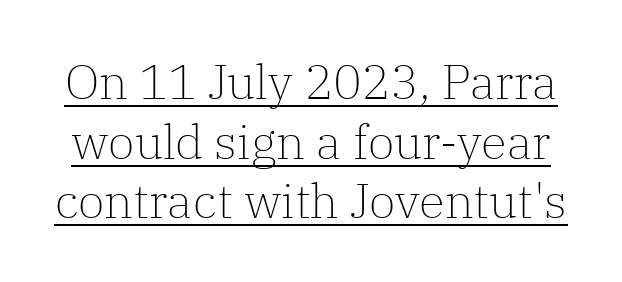
{"serif": "yes", "italic": "no", "bold": "no", "weight": "light", "width": "normal", "stroke_contrast": "low", "x_height": "medium", "monospaced": "no", "underline": "yes", "line_spacing_ratio": 1.24, "letter_spacing": "normal", "letter_spacing_em": 0.0, "glyph_px": 48}
